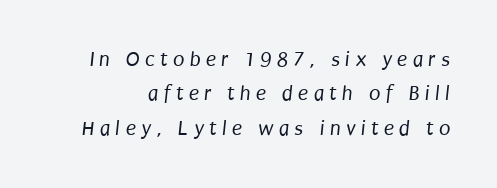
{"bold": "no", "underline": "no", "line_spacing": "normal", "line_spacing_ratio": 1.64, "letter_spacing": "wide", "letter_spacing_em": 0.25, "glyph_px": 21}
